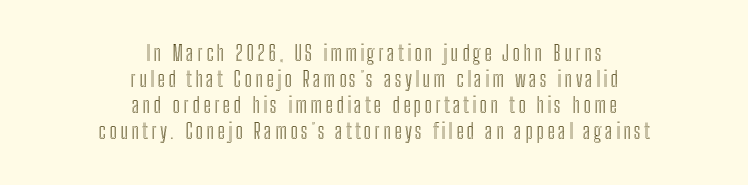
Each row of text sits above clean, open space. Is there any slant? The stems are plumb. Layout note: lines centered.
